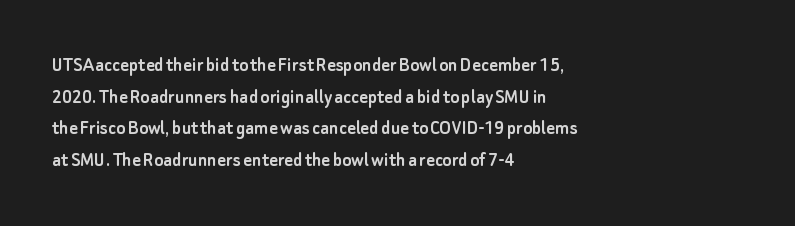
Q: Is the text italic (slanted)? A: No, it is upright.
Q: Is the text underlined? A: No.
Q: How is the paragraph aligned? A: Left-aligned.
Q: Is the spacing between letters normal or unusually wide? A: Normal.
Q: Is the spacing between lines tight, normal or loose? A: Normal.
